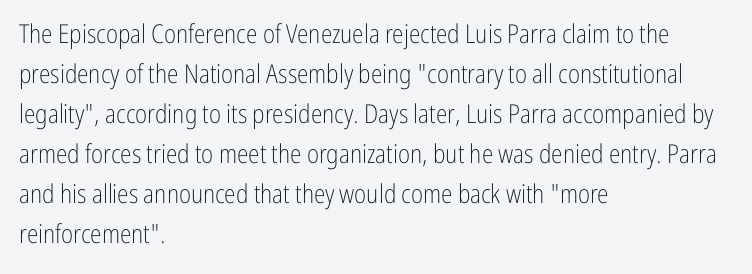
The image shows 26 px text type, upright; set left-aligned, normal line spacing (1.54x), normal letter spacing, not underlined.
